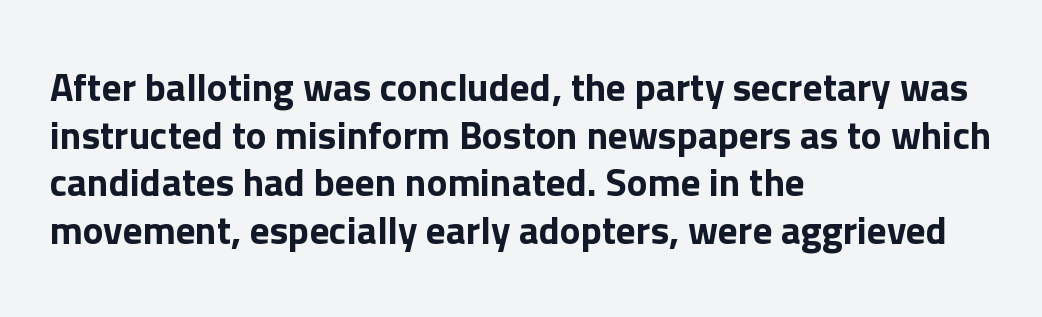
The image shows 39 px sans-serif type, upright; set left-aligned, line spacing 1.22x, normal letter spacing, not underlined; low stroke contrast and a medium x-height.
